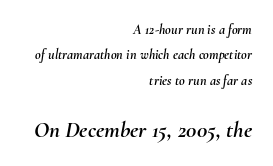
{"italic": "yes", "lean": "right", "slant_degrees": 10, "underline": "no", "align": "right", "line_spacing_ratio": 1.81, "letter_spacing": "normal", "letter_spacing_em": 0.0, "larger_block": "second", "size_ratio": 1.64, "glyph_px": 23}
